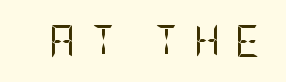
{"serif": "no", "italic": "no", "bold": "no", "weight": "regular", "width": "condensed", "stroke_contrast": "low", "x_height": "large", "underline": "no", "letter_spacing": "wide", "letter_spacing_em": 0.47, "glyph_px": 32}
